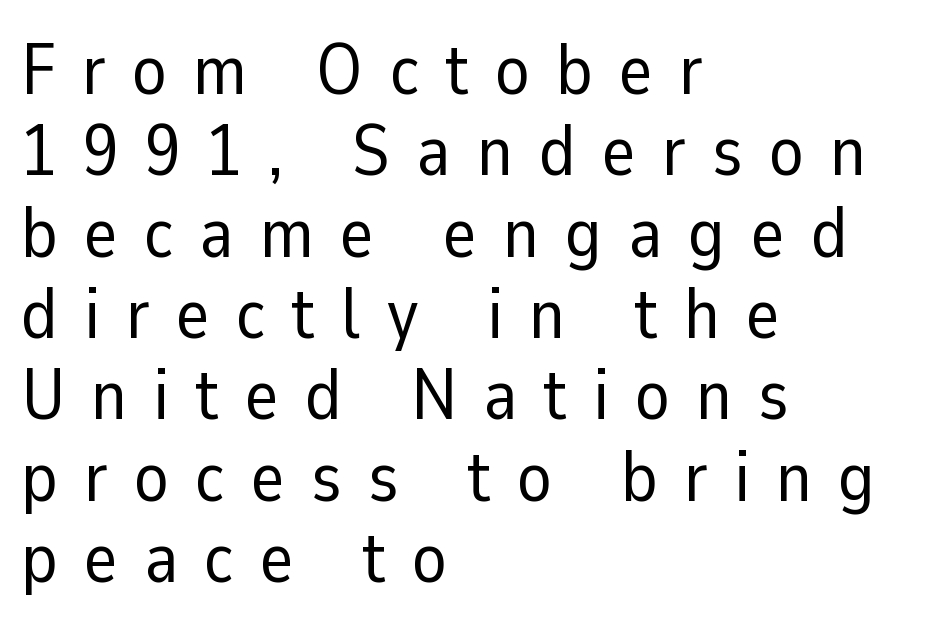
Does the type have serifs? No, each stem ends abruptly. Which margin do the lines hug? The left one — the right edge is uneven. The foot of each line stays bare and open. Spacing between characters has been opened up far beyond the box default.
